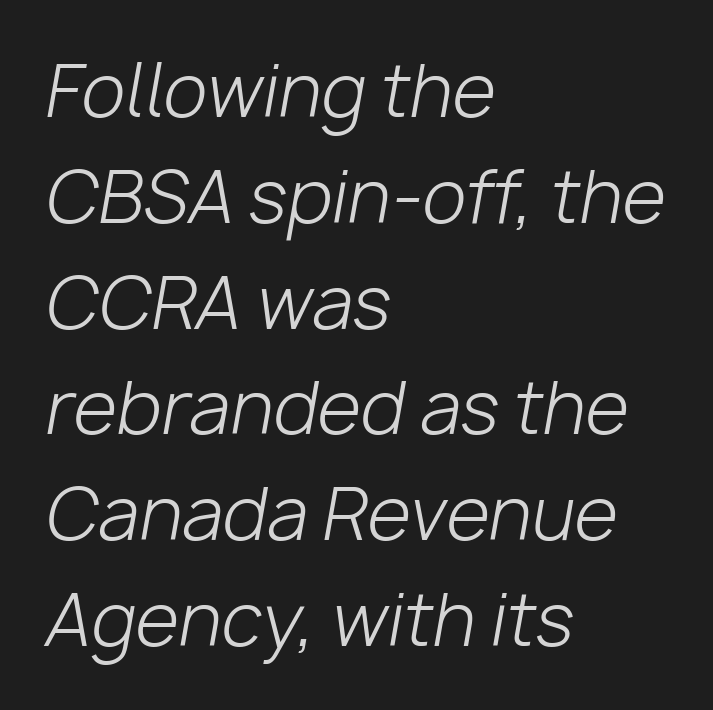
Normally led — the rows are evenly, conventionally spaced. The words here are not underlined. The paragraph has a hard left edge and a soft right edge. Style check: oblique. Looks like regular typesetting: each glyph gets only the width it needs.
